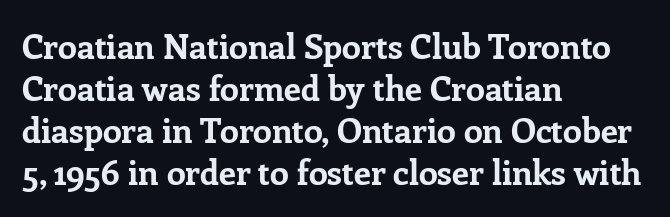
{"serif": "yes", "italic": "no", "bold": "yes", "weight": "bold", "width": "normal", "stroke_contrast": "low", "x_height": "medium", "monospaced": "no", "underline": "no", "align": "left", "line_spacing_ratio": 1.24, "letter_spacing": "normal", "letter_spacing_em": 0.0, "glyph_px": 34}
